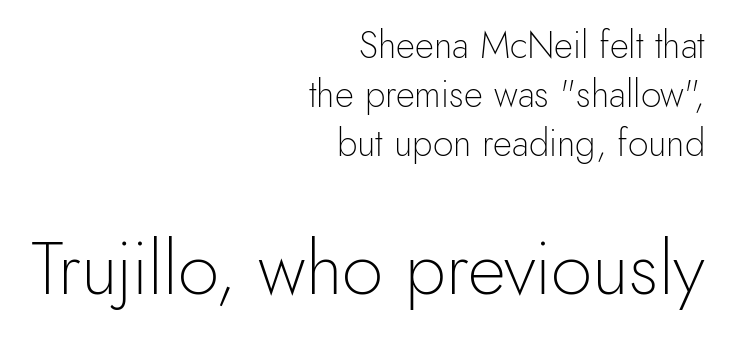
The glyphs in this specimen are sans serif. The typography opts for an upright posture over an oblique one. The space directly below the letters is spotless. Characters follow at the spacing the type designer built in. These glyphs show unthickened strokes, regular width or finer. Where is the straight margin? On the right.
